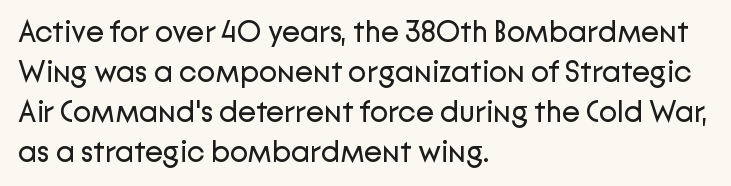
Q: Is the text bold? A: No.
Q: Is the text italic (slanted)? A: No, it is upright.
Q: Is the typeface a serif or a sans-serif typeface? A: Sans-serif.
Q: Is the text underlined? A: No.
Q: How is the paragraph aligned? A: Left-aligned.
Q: Is the spacing between letters normal or unusually wide? A: Normal.
Q: Is the spacing between lines tight, normal or loose? A: Normal.
Q: Width (condensed, normal, or wide)? A: Normal.
Q: Stroke contrast? A: Low.
Q: x-height? A: Medium.
Q: Monospaced? A: No.
